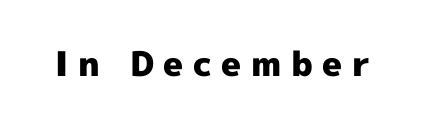
Q: Is the text bold? A: Yes.
Q: Is the text italic (slanted)? A: No, it is upright.
Q: Is the typeface a serif or a sans-serif typeface? A: Sans-serif.
Q: Is the text underlined? A: No.
Q: Is the spacing between letters normal or unusually wide? A: Unusually wide.
Q: Width (condensed, normal, or wide)? A: Normal.
Q: x-height? A: Medium.
Q: Monospaced? A: No.
